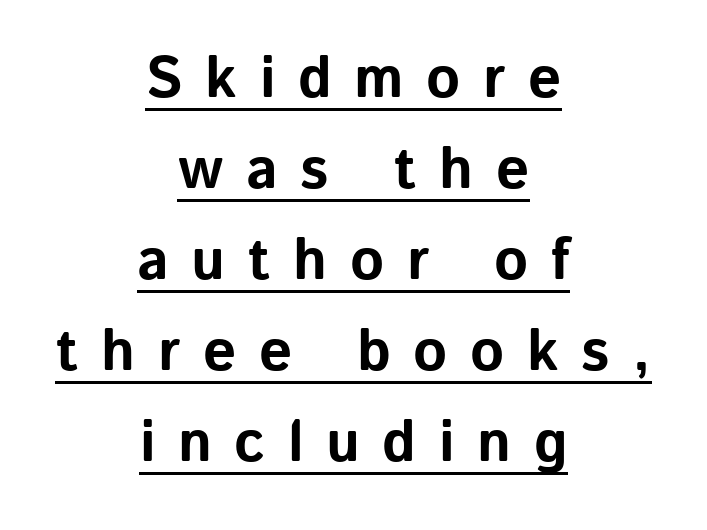
Q: Is the text bold? A: Yes.
Q: Is the text italic (slanted)? A: No, it is upright.
Q: Is the typeface a serif or a sans-serif typeface? A: Sans-serif.
Q: Is the text underlined? A: Yes.
Q: How is the paragraph aligned? A: Centered.
Q: Is the spacing between letters normal or unusually wide? A: Unusually wide.
Q: Is the spacing between lines tight, normal or loose? A: Normal.
Q: Width (condensed, normal, or wide)? A: Normal.
Q: Stroke contrast? A: Low.
Q: x-height? A: Medium.
Q: Monospaced? A: No.
